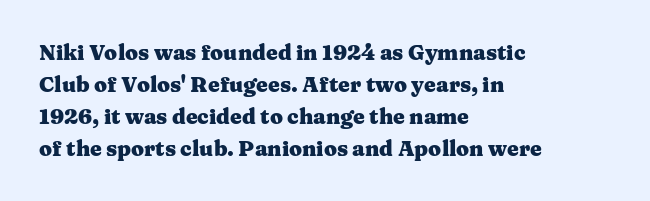
Q: Is the text bold? A: Yes.
Q: Is the text italic (slanted)? A: No, it is upright.
Q: Is the text underlined? A: No.
Q: How is the paragraph aligned? A: Left-aligned.
Q: Is the spacing between letters normal or unusually wide? A: Normal.
Q: Is the spacing between lines tight, normal or loose? A: Normal.
